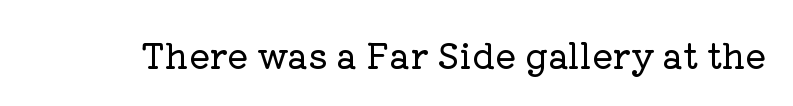
{"serif": "yes", "italic": "no", "width": "normal", "stroke_contrast": "low", "x_height": "medium", "monospaced": "no", "underline": "no", "letter_spacing": "normal", "letter_spacing_em": 0.0, "glyph_px": 35}
